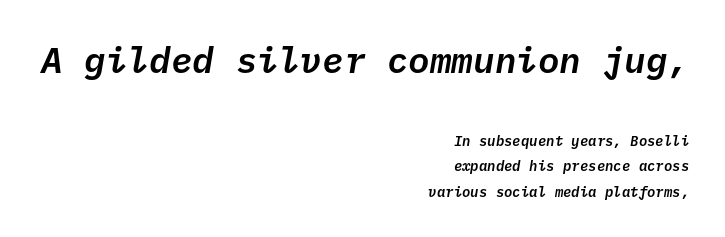
Monospaced: the letters line up in strict vertical columns. The more generous point size was reserved for the upper chunk. The passage shown is not underscored anywhere. Characters are canted at an angle relative to the baseline's perpendicular.
